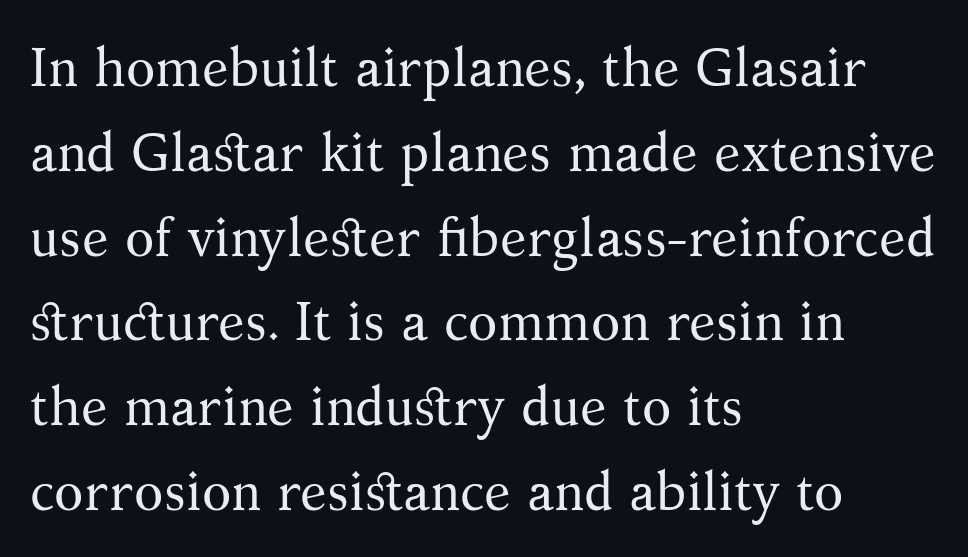
Q: Is the text bold? A: No.
Q: Is the text italic (slanted)? A: No, it is upright.
Q: Is the typeface a serif or a sans-serif typeface? A: Serif.
Q: Is the text underlined? A: No.
Q: How is the paragraph aligned? A: Left-aligned.
Q: Is the spacing between letters normal or unusually wide? A: Normal.
Q: Is the spacing between lines tight, normal or loose? A: Normal.
Q: Width (condensed, normal, or wide)? A: Normal.
Q: Stroke contrast? A: Medium.
Q: x-height? A: Medium.
Q: Monospaced? A: No.
